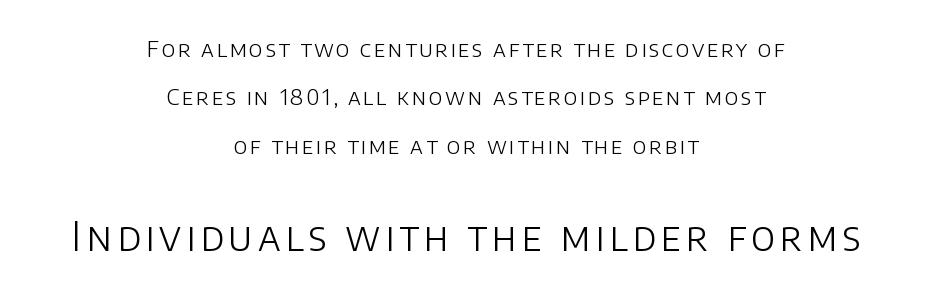
Q: Is the text bold? A: No.
Q: Is the text italic (slanted)? A: No, it is upright.
Q: Is the typeface a serif or a sans-serif typeface? A: Sans-serif.
Q: Is the text underlined? A: No.
Q: How is the paragraph aligned? A: Centered.
Q: Is the spacing between lines tight, normal or loose? A: Loose.
Q: Which block of text is set in a larger size, the first (top) or the second (bottom)? A: The second (bottom) one.
Q: Width (condensed, normal, or wide)? A: Normal.
Q: Stroke contrast? A: Low.
Q: x-height? A: Large.
Q: Monospaced? A: No.
